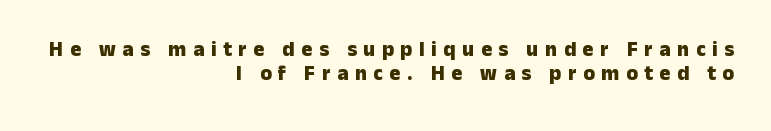
The font's upright variant was chosen for this text. The glyphs have the mass of a bold cut. Does extra space separate the letters? Yes, quite a lot of it. The ragged edge is on the left, which tells us the setting is flush right. This block would grow much taller if given ordinary leading; it's compressed now.
